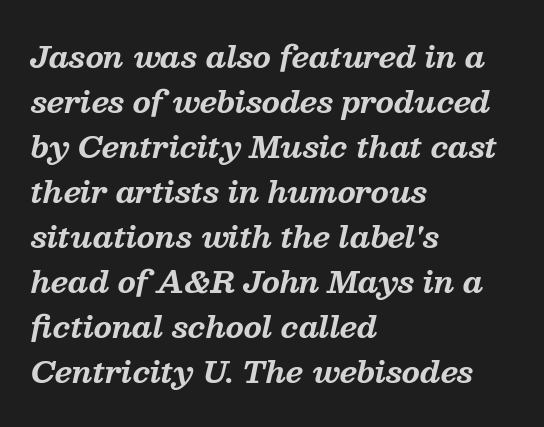
Q: Is the text bold? A: Yes.
Q: Is the text italic (slanted)? A: Yes, it leans right by about 13 degrees.
Q: Is the typeface a serif or a sans-serif typeface? A: Serif.
Q: Is the text underlined? A: No.
Q: How is the paragraph aligned? A: Left-aligned.
Q: Is the spacing between letters normal or unusually wide? A: Normal.
Q: Is the spacing between lines tight, normal or loose? A: Normal.
Q: Width (condensed, normal, or wide)? A: Normal.
Q: Stroke contrast? A: Medium.
Q: x-height? A: Medium.
Q: Monospaced? A: No.
